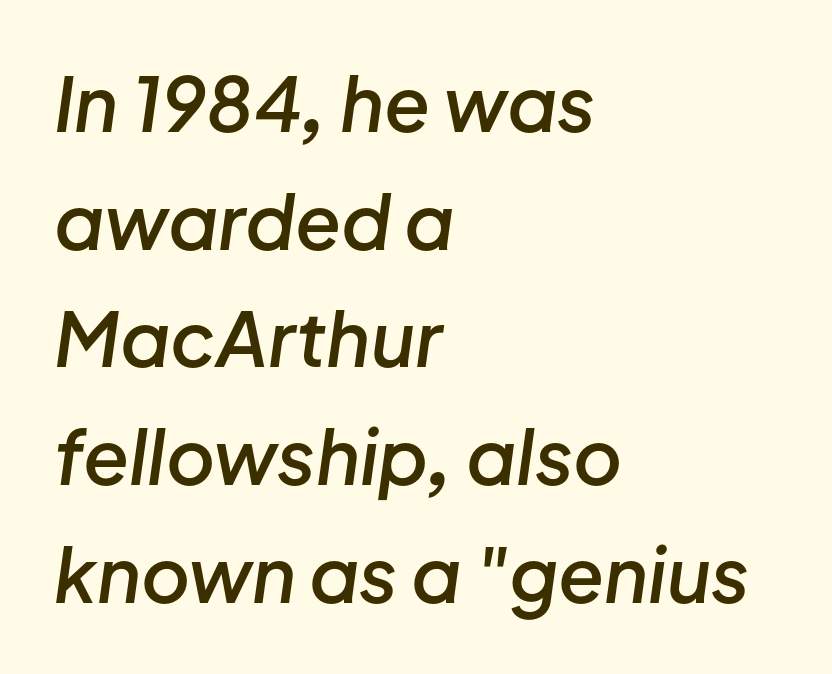
{"italic": "yes", "lean": "right", "slant_degrees": 8, "bold": "semi", "weight": "semibold", "width": "normal", "stroke_contrast": "low", "x_height": "medium", "monospaced": "no", "underline": "no", "align": "left", "line_spacing": "normal", "line_spacing_ratio": 1.57, "letter_spacing": "normal", "letter_spacing_em": 0.0, "glyph_px": 75}
